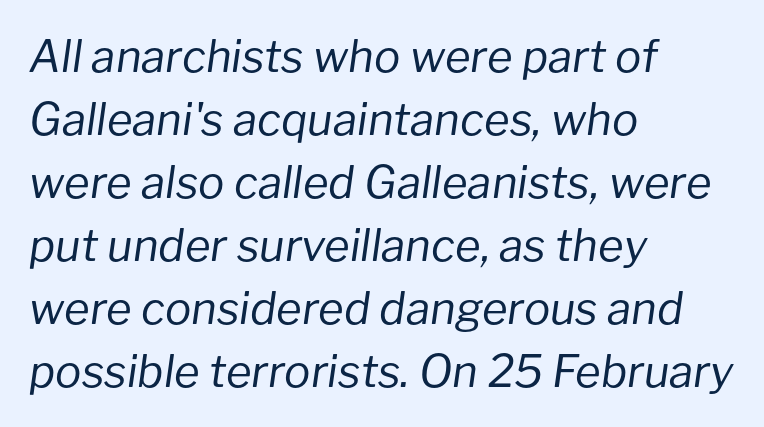
The horizontal fit of the characters is conventional and even. Is the type slanted? Yes — the strokes lean at a clear angle. In terms of leading, this rendering sits right in the middle. The cut favours lightness, reaching ordinary text weight at its darkest.
